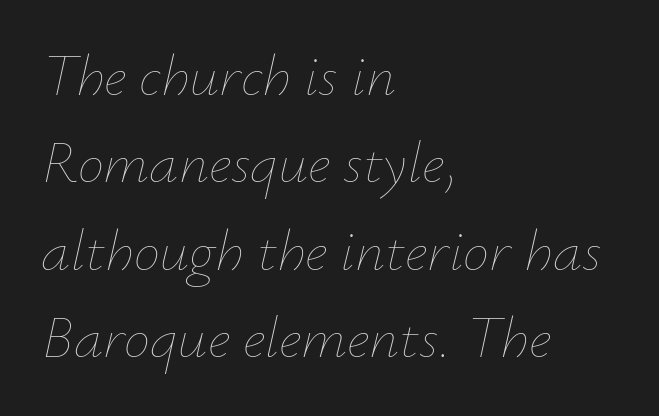
The image shows 59 px thin type, italic (leaning right); set left-aligned, normal line spacing (1.48x), normal letter spacing, not underlined; low stroke contrast and a small x-height.
